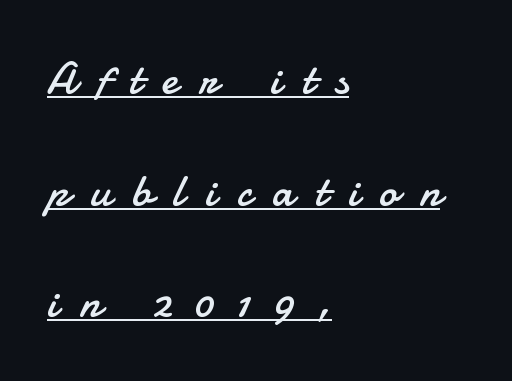
The image shows 45 px regular-weight sans-serif type; set left-aligned, loose line spacing (2.48x), unusually wide letter spacing (+0.47 em), underlined; low stroke contrast and a small x-height.
